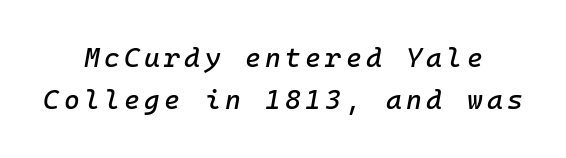
The image shows 27 px text type, italic (leaning right); set centered, normal line spacing (1.56x), not underlined.
